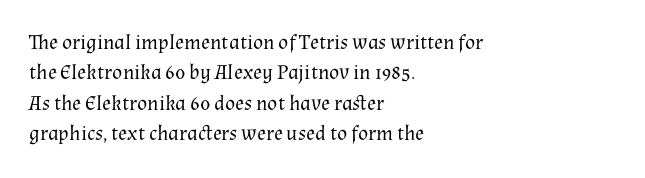
Q: Is the text bold? A: No.
Q: Is the text italic (slanted)? A: No, it is upright.
Q: Is the text underlined? A: No.
Q: How is the paragraph aligned? A: Left-aligned.
Q: Is the spacing between letters normal or unusually wide? A: Normal.
Q: Is the spacing between lines tight, normal or loose? A: Normal.
